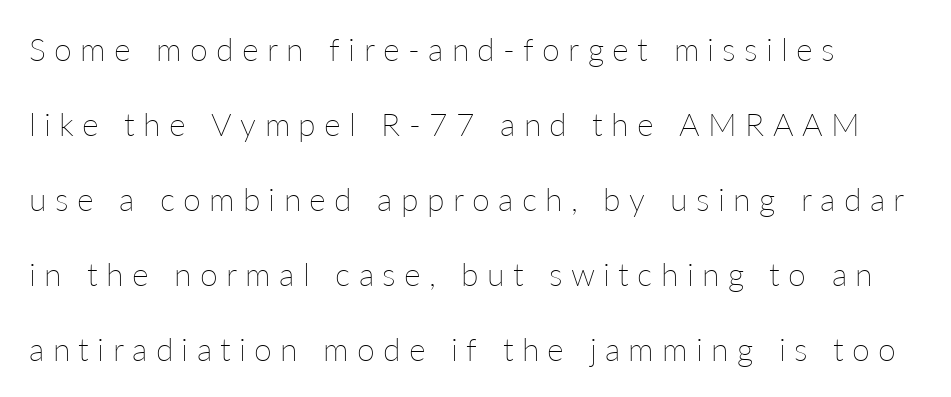
{"italic": "no", "bold": "no", "weight": "thin", "width": "normal", "stroke_contrast": "low", "x_height": "medium", "monospaced": "no", "underline": "no", "line_spacing": "loose", "line_spacing_ratio": 2.34, "letter_spacing": "wide", "letter_spacing_em": 0.26, "glyph_px": 32}
